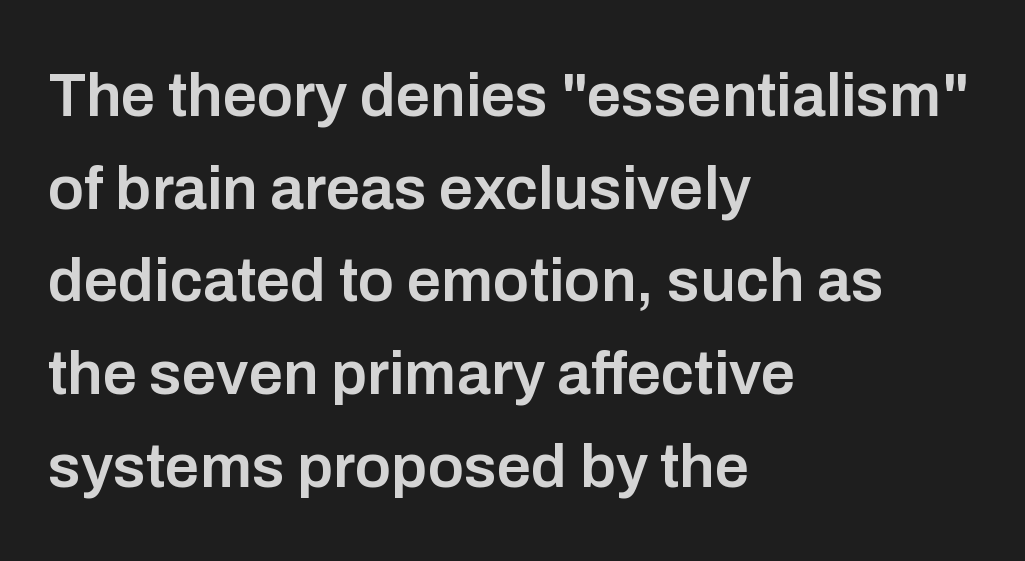
Q: Is the text bold? A: Semi-bold.
Q: Is the text italic (slanted)? A: No, it is upright.
Q: Is the typeface a serif or a sans-serif typeface? A: Sans-serif.
Q: Is the text underlined? A: No.
Q: How is the paragraph aligned? A: Left-aligned.
Q: Is the spacing between letters normal or unusually wide? A: Normal.
Q: Is the spacing between lines tight, normal or loose? A: Normal.
Q: Width (condensed, normal, or wide)? A: Normal.
Q: Stroke contrast? A: Low.
Q: x-height? A: Medium.
Q: Monospaced? A: No.
